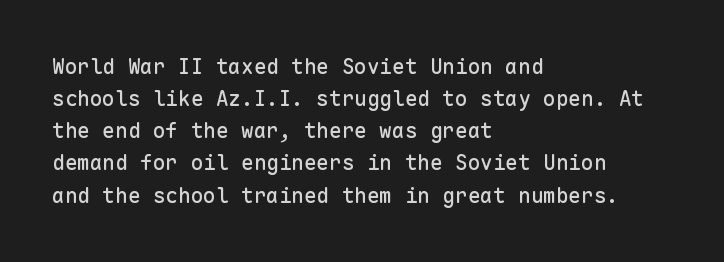
Q: Is the text italic (slanted)? A: No, it is upright.
Q: Is the text underlined? A: No.
Q: How is the paragraph aligned? A: Left-aligned.
Q: Is the spacing between letters normal or unusually wide? A: Normal.
Q: Is the spacing between lines tight, normal or loose? A: Normal.
